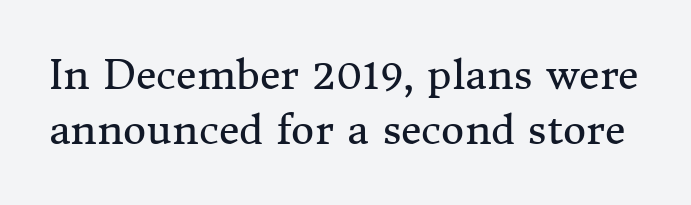
Style check: upright. The typeface has the unassuming heft of standard copy or less. The type is set solid horizontally, with unmodified tracking. Unmarked baselines from the first word to the last.
